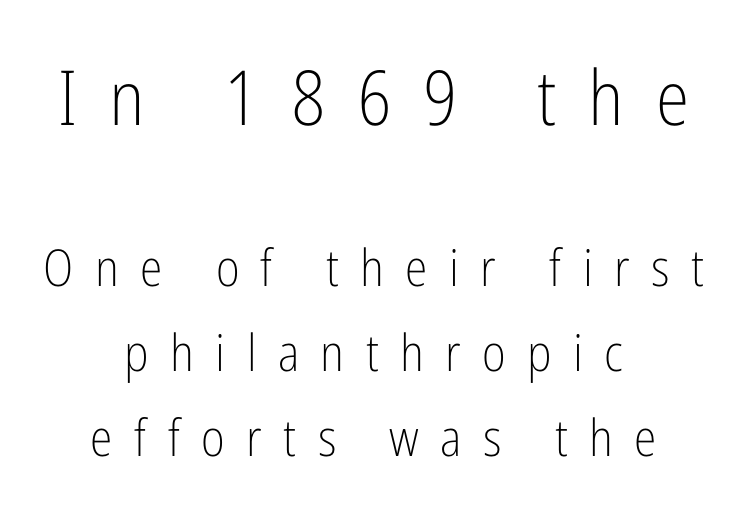
Q: Is the text bold? A: No.
Q: Is the text italic (slanted)? A: No, it is upright.
Q: Is the typeface a serif or a sans-serif typeface? A: Sans-serif.
Q: Is the text underlined? A: No.
Q: How is the paragraph aligned? A: Centered.
Q: Is the spacing between letters normal or unusually wide? A: Unusually wide.
Q: Is the spacing between lines tight, normal or loose? A: Normal.
Q: Which block of text is set in a larger size, the first (top) or the second (bottom)? A: The first (top) one.
Q: Width (condensed, normal, or wide)? A: Condensed.
Q: Stroke contrast? A: Low.
Q: x-height? A: Medium.
Q: Monospaced? A: No.
